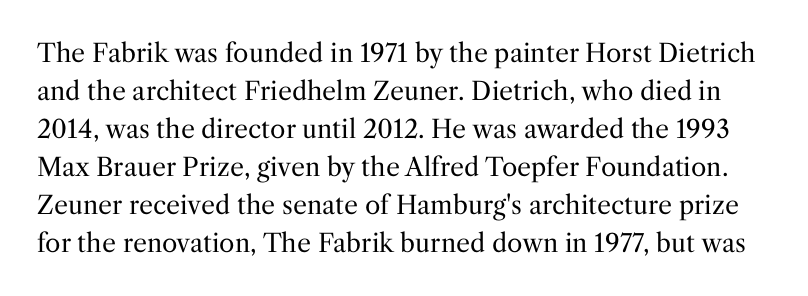
The vertical gap from one line to the next is medium. The foot of each line stays bare and open. Notice how the stems are strictly vertical — no italics here. Default kerning and tracking; the words read as compact shapes.
